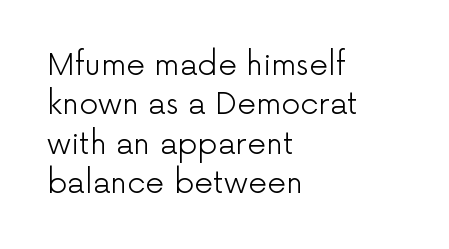
Anything drawn beneath the words? Only blank space. The rendering shows plain stroke endings on the letterforms — a sans-serif design. This rendering uses left alignment, leaving the right contour irregular. These lines were composed using upright roman letters. The letters advance in unequal steps, a hallmark of proportional type.
